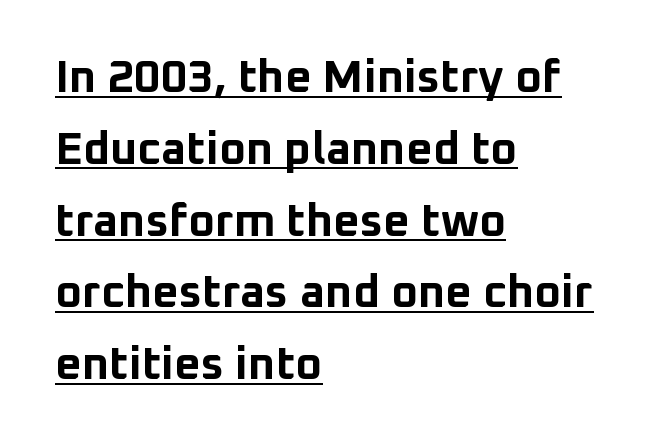
Q: Is the text bold? A: Yes.
Q: Is the text italic (slanted)? A: No, it is upright.
Q: Is the typeface a serif or a sans-serif typeface? A: Sans-serif.
Q: Is the text underlined? A: Yes.
Q: How is the paragraph aligned? A: Left-aligned.
Q: Is the spacing between letters normal or unusually wide? A: Normal.
Q: Is the spacing between lines tight, normal or loose? A: Normal.
Q: Width (condensed, normal, or wide)? A: Normal.
Q: Stroke contrast? A: Low.
Q: x-height? A: Medium.
Q: Monospaced? A: No.
